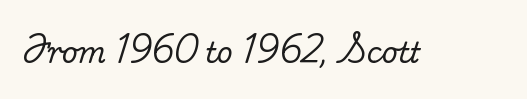
Q: Is the text italic (slanted)? A: Yes.
Q: Is the typeface a serif or a sans-serif typeface? A: Serif.
Q: Is the text underlined? A: No.
Q: Is the spacing between letters normal or unusually wide? A: Normal.
Q: Width (condensed, normal, or wide)? A: Normal.
Q: Stroke contrast? A: Medium.
Q: x-height? A: Small.
Q: Monospaced? A: No.
